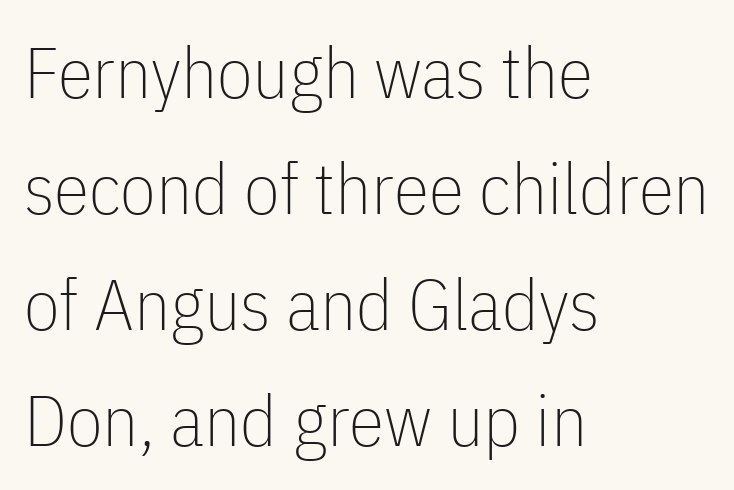
Unbolded letterforms with no extra heft. Spacing verdict: proportional, widths tailored to each character. The letterforms sit shoulder to shoulder at normal distance. These lines are composed in type without serifs.
